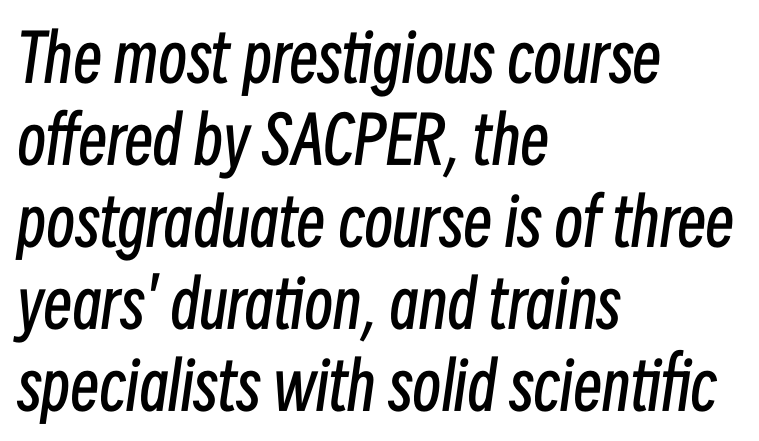
The image shows 65 px regular-weight, condensed type, italic (leaning right); set left-aligned, normal line spacing (1.26x), normal letter spacing, not underlined; low stroke contrast and a medium x-height.
